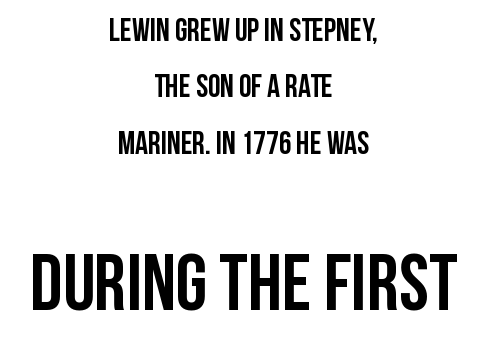
Q: Is the text bold? A: Yes.
Q: Is the text italic (slanted)? A: No, it is upright.
Q: Is the typeface a serif or a sans-serif typeface? A: Sans-serif.
Q: Is the text underlined? A: No.
Q: How is the paragraph aligned? A: Centered.
Q: Is the spacing between letters normal or unusually wide? A: Normal.
Q: Which block of text is set in a larger size, the first (top) or the second (bottom)? A: The second (bottom) one.
Q: Width (condensed, normal, or wide)? A: Condensed.
Q: Stroke contrast? A: Low.
Q: x-height? A: Large.
Q: Monospaced? A: No.
